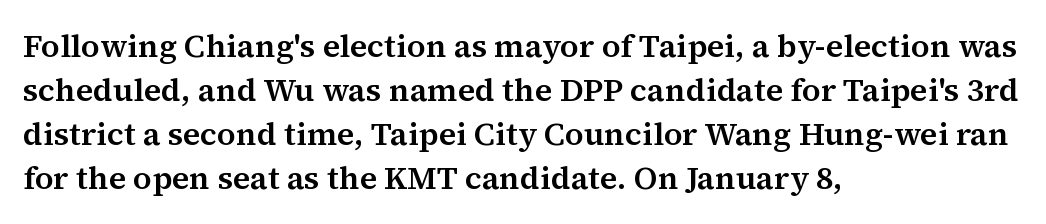
Where is the straight margin? On the left. Look at the bottom of the vertical strokes: they flare into serifs here. Clear beneath every line of the passage. The axis of the letterforms is exactly vertical.
